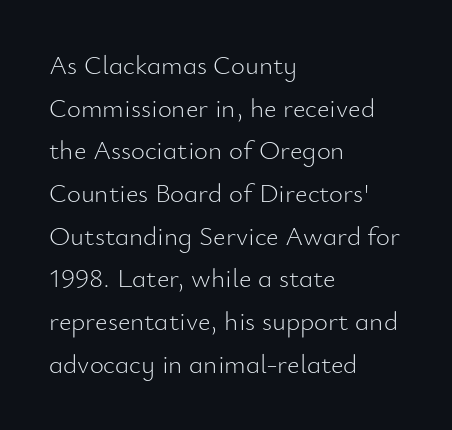
{"italic": "no", "bold": "no", "underline": "no", "align": "left", "line_spacing": "normal", "line_spacing_ratio": 1.58, "letter_spacing": "normal", "letter_spacing_em": 0.0, "glyph_px": 27}
